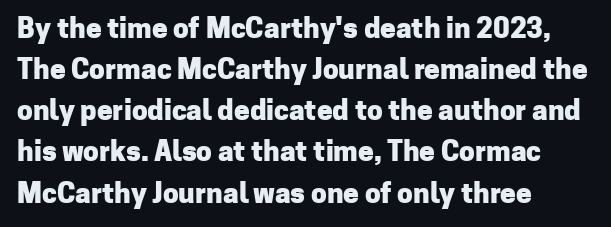
The image shows 28 px heavy sans-serif type, upright; set left-aligned, normal line spacing (1.47x), normal letter spacing, not underlined; low stroke contrast and a medium x-height.
